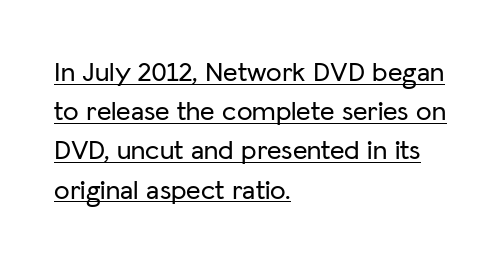
Q: Is the text italic (slanted)? A: No, it is upright.
Q: Is the typeface a serif or a sans-serif typeface? A: Sans-serif.
Q: Is the text underlined? A: Yes.
Q: How is the paragraph aligned? A: Left-aligned.
Q: Is the spacing between letters normal or unusually wide? A: Normal.
Q: Is the spacing between lines tight, normal or loose? A: Normal.
Q: Width (condensed, normal, or wide)? A: Normal.
Q: Stroke contrast? A: Low.
Q: x-height? A: Medium.
Q: Monospaced? A: No.
